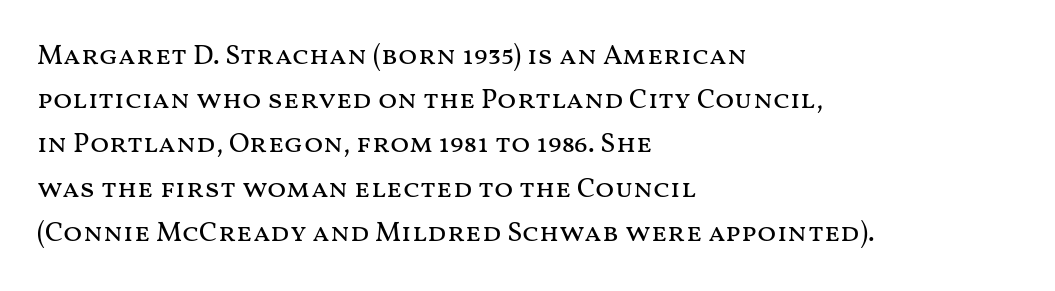
Q: Is the text bold? A: No.
Q: Is the text italic (slanted)? A: No, it is upright.
Q: Is the text underlined? A: No.
Q: How is the paragraph aligned? A: Left-aligned.
Q: Is the spacing between letters normal or unusually wide? A: Normal.
Q: Is the spacing between lines tight, normal or loose? A: Normal.
Q: Width (condensed, normal, or wide)? A: Wide.
Q: Stroke contrast? A: Medium.
Q: x-height? A: Medium.
Q: Monospaced? A: No.
